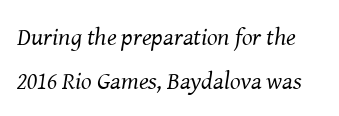
There's an unmistakable incline to the writing here. This reads as an unemphasized weight, regular at the heaviest. The face used here is rendered with its standard letterfit. Underlining? Definitely not there.
